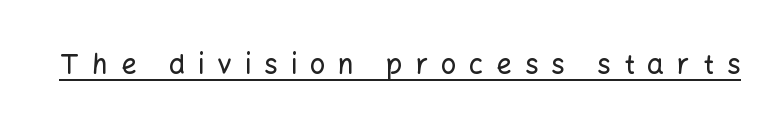
Q: Is the text italic (slanted)? A: No, it is upright.
Q: Is the text underlined? A: Yes.
Q: Is the spacing between letters normal or unusually wide? A: Unusually wide.
